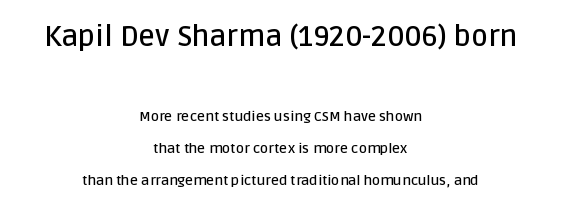
Between one letter and the next there's only the usual sliver of space. What's the leading like? Stretched, with rows far apart. This sample is center-justified, so both line endings float freely. Visually, the top section dominates because its glyphs are scaled up. Summary of weight: moderately heavy, a semibold. The type sits square on the baseline with zero lean.
